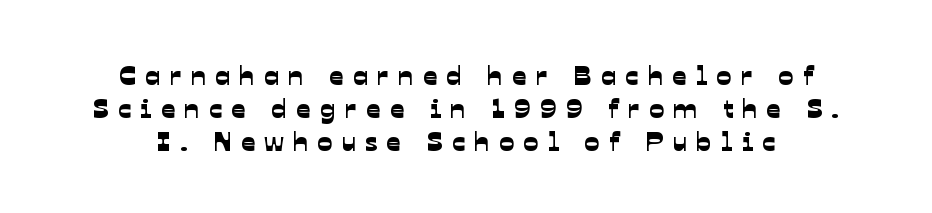
What stands out about the letter spacing? Its width — letters are far apart. A typesetter would label this face a sans. Quick note: underline off. The letters advance in unequal steps, a hallmark of proportional type. Neither beginnings nor endings align; midpoints do.
